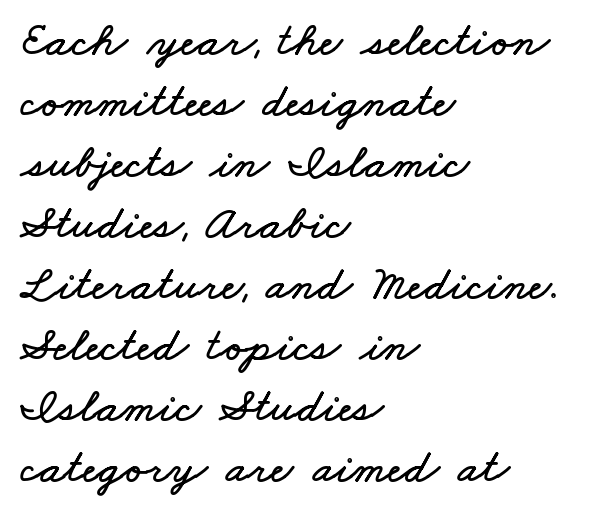
The image shows 48 px wide type; set left-aligned, normal line spacing (1.27x), normal letter spacing, not underlined; low stroke contrast and a small x-height.
